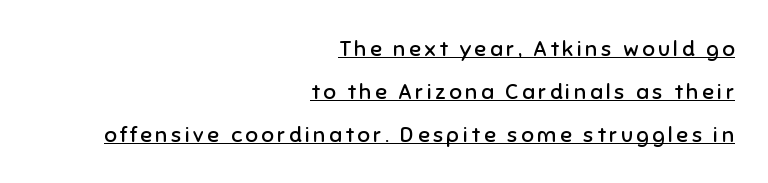
Q: Is the text bold? A: No.
Q: Is the text italic (slanted)? A: No, it is upright.
Q: Is the text underlined? A: Yes.
Q: How is the paragraph aligned? A: Right-aligned.
Q: Is the spacing between lines tight, normal or loose? A: Loose.
